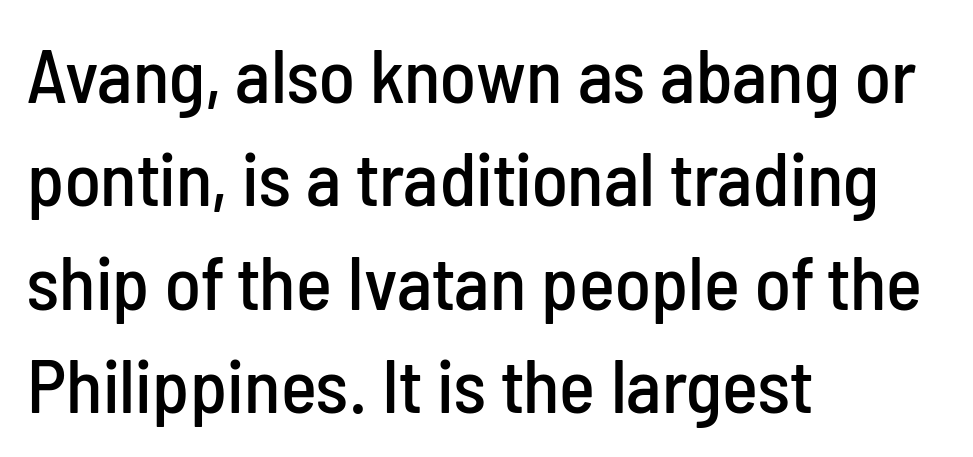
Standard letterfit; no display-style spreading of the glyphs. Bare-footed words on every line. Font category for this specimen: sans-serif. Looks like regular typesetting: each glyph gets only the width it needs. Do the letters lean? They stand straight. Left-aligned paragraph, ragged on the right.
